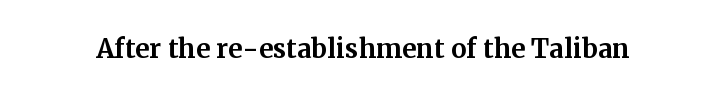
{"serif": "yes", "italic": "no", "width": "normal", "stroke_contrast": "medium", "x_height": "medium", "monospaced": "no", "underline": "no", "letter_spacing": "normal", "letter_spacing_em": 0.0, "glyph_px": 35}
